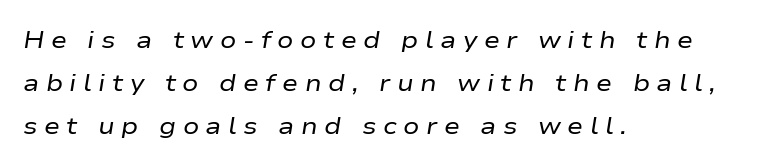
The image shows 24 px text type, italic (leaning right); set left-aligned, line spacing 1.79x, unusually wide letter spacing (+0.27 em), not underlined.
